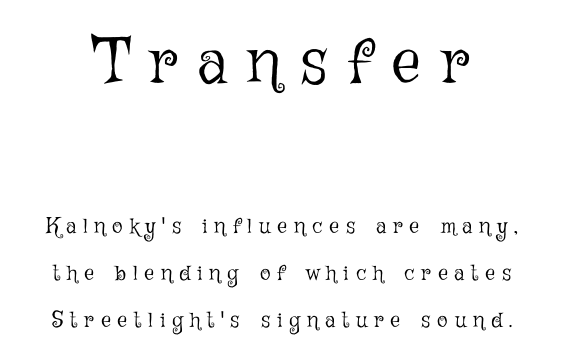
Proportional: the letters do not fall into vertical columns. No chunkiness to these letters — they're not bold. Between these two stacked blocks, the higher one wins on size. Vertical spacing — loose. The line texture is sparse and dotted thanks to wide tracking. In terms of posture, this sample is upright.
